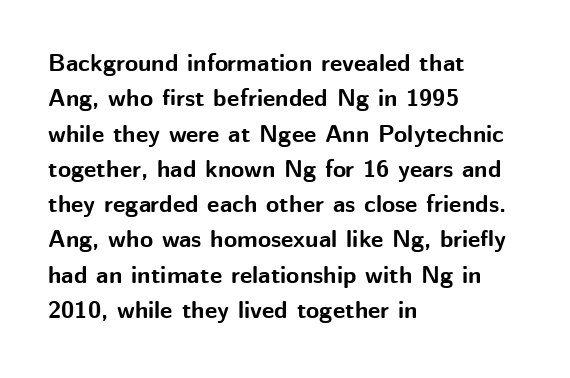
The image shows 24 px bold type, upright; set left-aligned, normal line spacing (1.47x), normal letter spacing, not underlined.
